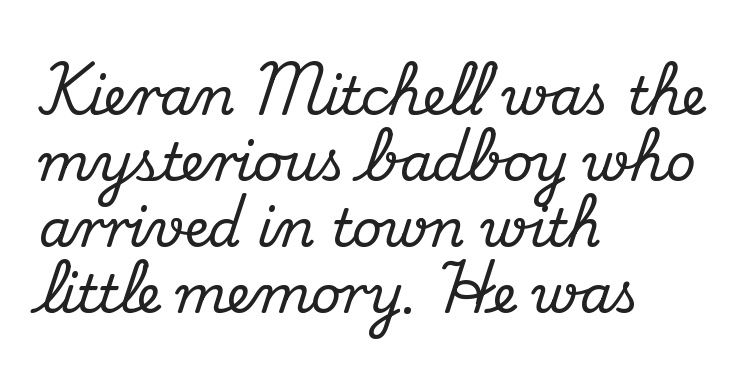
{"serif": "yes", "width": "normal", "stroke_contrast": "medium", "x_height": "small", "monospaced": "no", "underline": "no", "align": "left", "line_spacing": "normal", "line_spacing_ratio": 1.27, "letter_spacing": "normal", "letter_spacing_em": 0.0, "glyph_px": 52}
